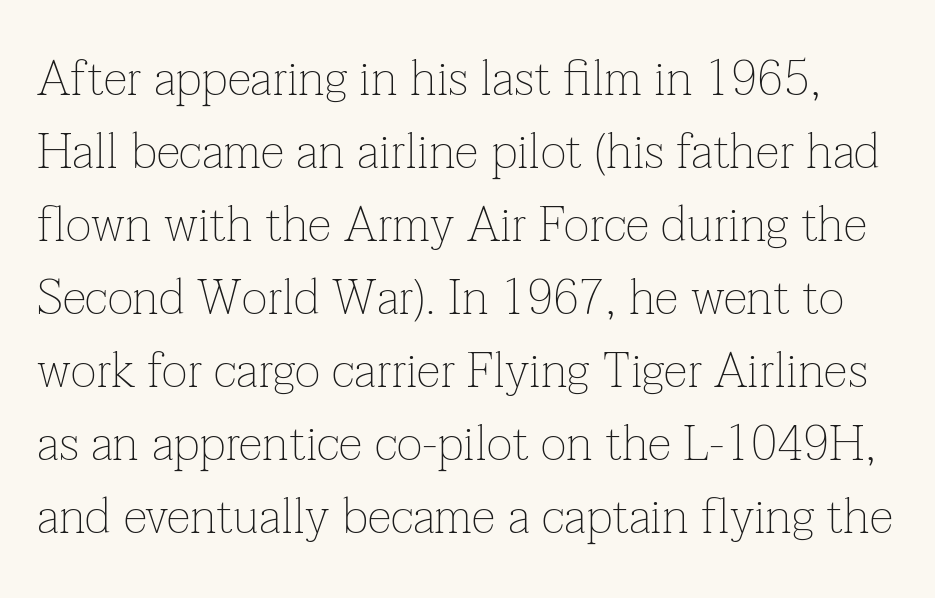
The image shows 49 px thin serif type, upright; set normal line spacing (1.49x), normal letter spacing, not underlined; low stroke contrast and a medium x-height.
